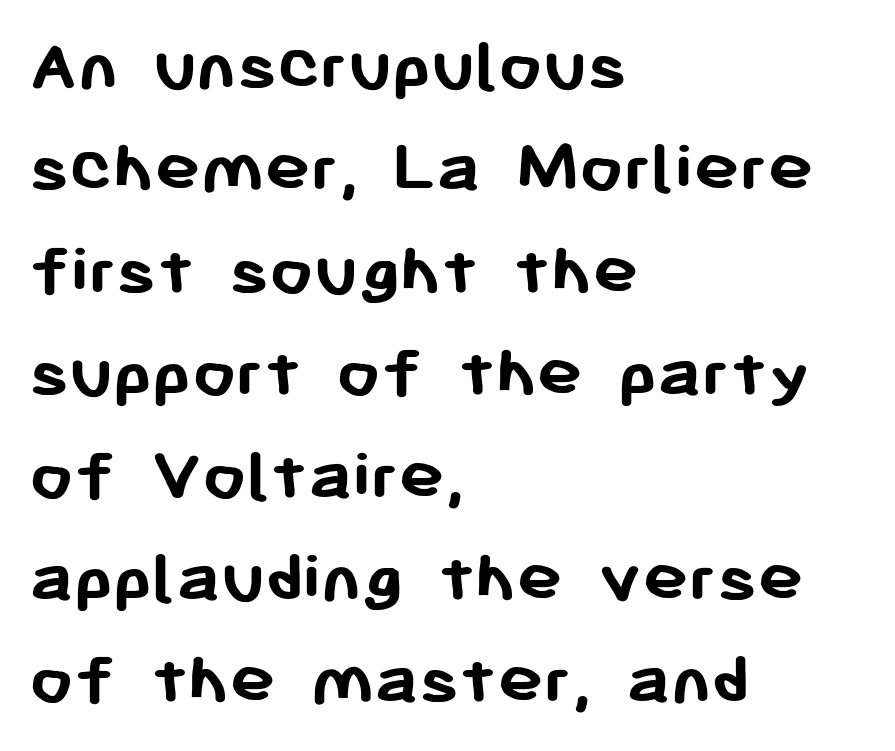
Honestly, the row spacing looks completely unremarkable. Here the designer chose a conventional face with non-uniform glyph widths. Check the space under the baseline: it is left empty. The text was rendered using a sans face with plain stroke endings.
